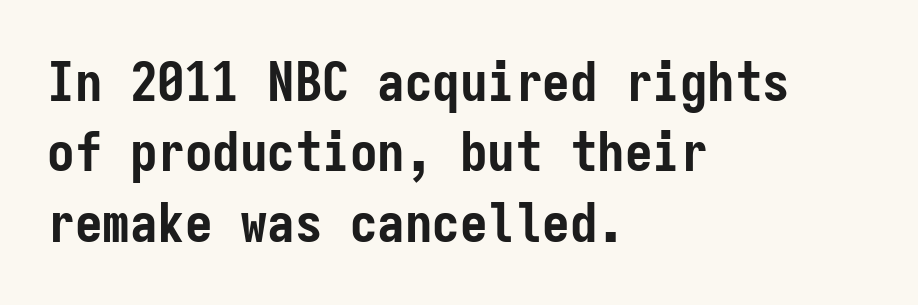
The image shows 55 px semibold, condensed sans-serif type, upright, monospaced; set left-aligned, normal line spacing (1.28x), normal letter spacing, not underlined; low stroke contrast and a medium x-height.
